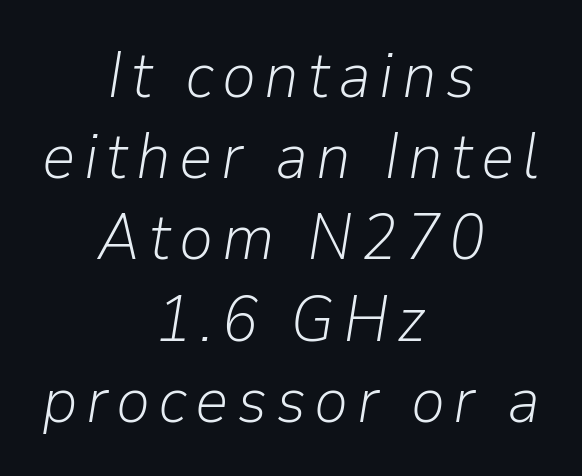
The image shows 65 px light type, italic (leaning right); set centered, normal line spacing (1.25x), not underlined; low stroke contrast and a medium x-height.
